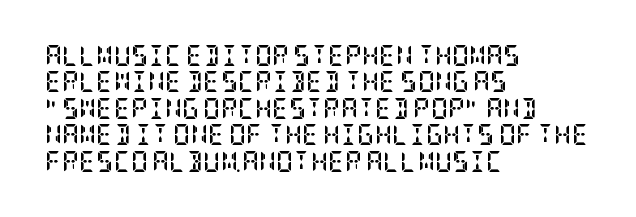
What weight is shown? A full bold with thick strokes. The lettering holds an erect, upright posture throughout. Plain, unruled lines of type. The rendering keeps characters at their native spacing. Leading: standard.
